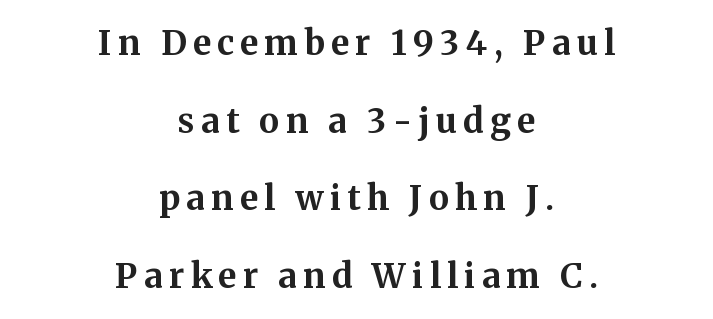
The image shows 34 px bold serif type, upright; set centered, loose line spacing (2.28x), not underlined; medium stroke contrast and a medium x-height.
